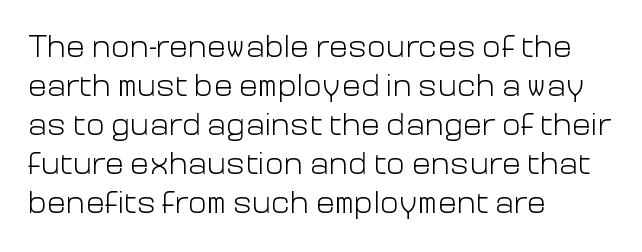
Q: Is the text bold? A: No.
Q: Is the text italic (slanted)? A: No, it is upright.
Q: Is the typeface a serif or a sans-serif typeface? A: Sans-serif.
Q: Is the text underlined? A: No.
Q: How is the paragraph aligned? A: Left-aligned.
Q: Is the spacing between letters normal or unusually wide? A: Normal.
Q: Width (condensed, normal, or wide)? A: Normal.
Q: Stroke contrast? A: Low.
Q: x-height? A: Medium.
Q: Monospaced? A: No.
